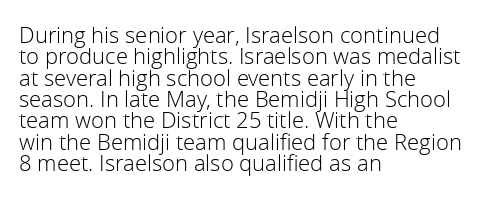
The image shows 22 px text type, upright; set left-aligned, tight line spacing (0.97x), normal letter spacing, not underlined.
